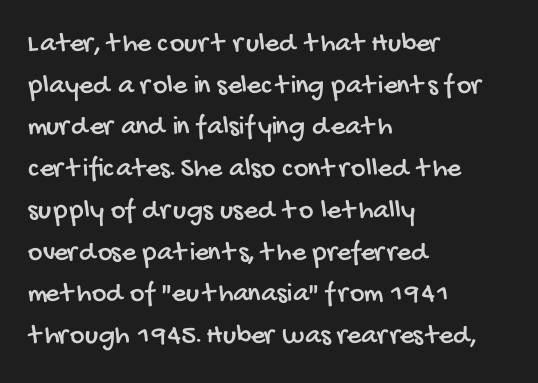
Q: Is the typeface a serif or a sans-serif typeface? A: Sans-serif.
Q: Is the text underlined? A: No.
Q: How is the paragraph aligned? A: Left-aligned.
Q: Is the spacing between letters normal or unusually wide? A: Normal.
Q: Is the spacing between lines tight, normal or loose? A: Normal.
Q: Width (condensed, normal, or wide)? A: Condensed.
Q: Stroke contrast? A: Low.
Q: x-height? A: Large.
Q: Monospaced? A: No.
